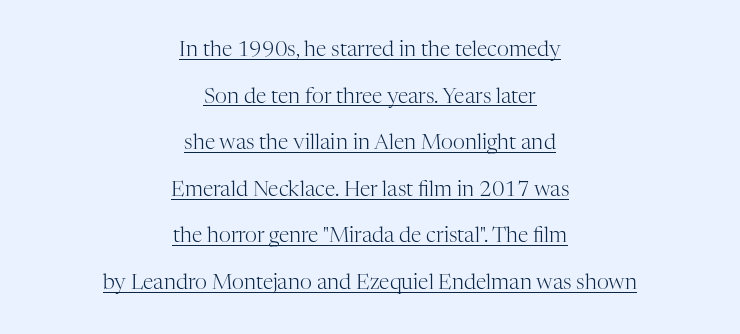
{"italic": "no", "bold": "no", "underline": "yes", "align": "center", "line_spacing": "loose", "line_spacing_ratio": 2.22, "letter_spacing": "normal", "letter_spacing_em": 0.0, "glyph_px": 21}
